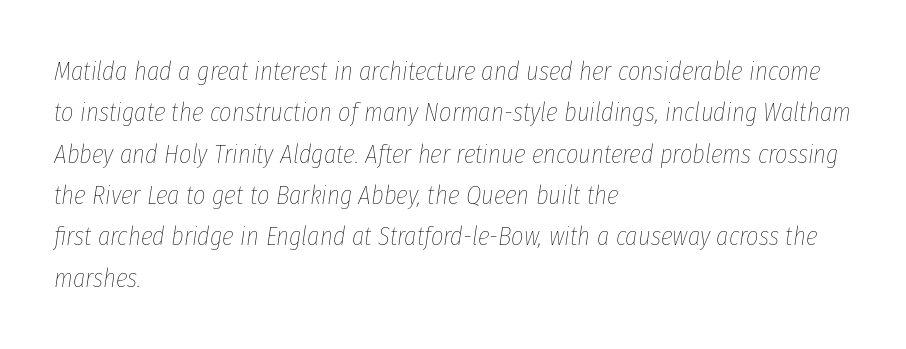
Q: Is the text bold? A: No.
Q: Is the text italic (slanted)? A: Yes, it leans right by about 8 degrees.
Q: Is the text underlined? A: No.
Q: How is the paragraph aligned? A: Left-aligned.
Q: Is the spacing between letters normal or unusually wide? A: Normal.
Q: Is the spacing between lines tight, normal or loose? A: Normal.
